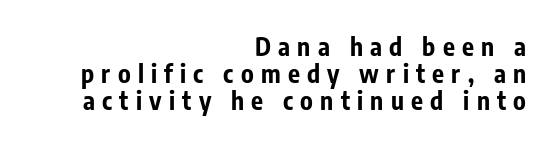
The glyphs have the mass of a bold cut. Ordinary non-slanted type is in use. Interline gaps are noticeably narrow in this sample. Type without underlining.
